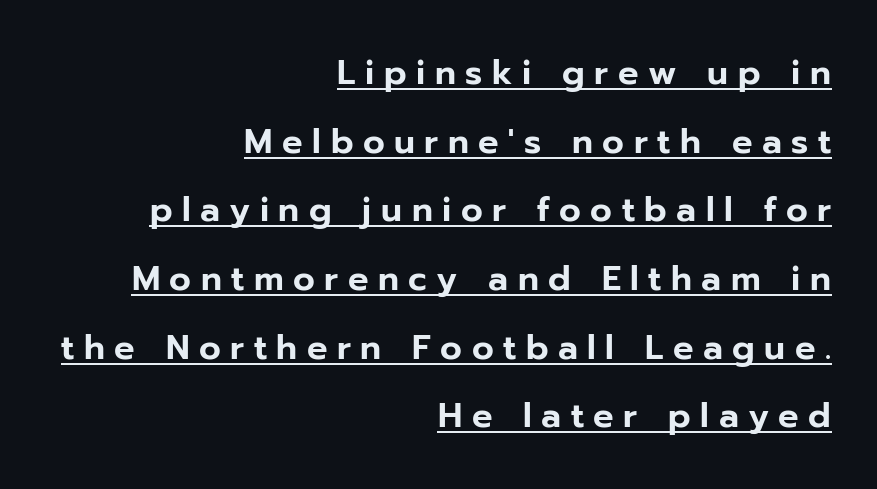
Does the copy run flush right? Yes — the right margin is perfectly even. Serifs: no, the terminals of the letterforms are clean. Posture: straight, roman, zero tilt. These characters rest on top of a visible drawn line. Proportional: the letters do not fall into vertical columns.
